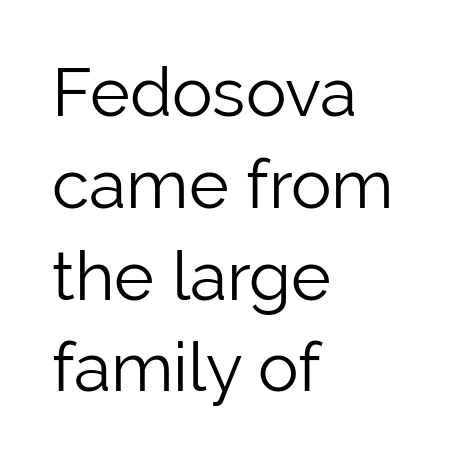
Q: Is the text bold? A: No.
Q: Is the text italic (slanted)? A: No, it is upright.
Q: Is the typeface a serif or a sans-serif typeface? A: Sans-serif.
Q: Is the text underlined? A: No.
Q: How is the paragraph aligned? A: Left-aligned.
Q: Is the spacing between letters normal or unusually wide? A: Normal.
Q: Is the spacing between lines tight, normal or loose? A: Normal.
Q: Width (condensed, normal, or wide)? A: Normal.
Q: Stroke contrast? A: Low.
Q: x-height? A: Medium.
Q: Monospaced? A: No.
